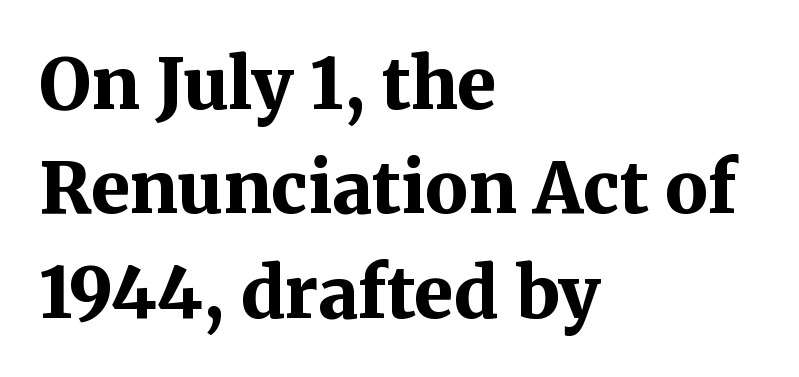
{"serif": "yes", "italic": "no", "bold": "yes", "weight": "bold", "width": "normal", "stroke_contrast": "medium", "x_height": "medium", "monospaced": "no", "underline": "no", "align": "left", "line_spacing": "normal", "line_spacing_ratio": 1.47, "letter_spacing": "normal", "letter_spacing_em": 0.0, "glyph_px": 71}
